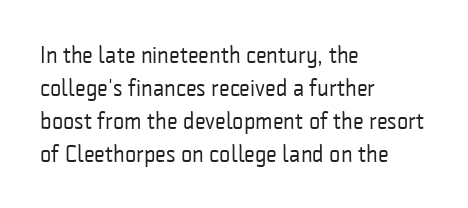
The image shows 24 px text type, upright; set left-aligned, normal line spacing (1.37x), normal letter spacing, not underlined.
